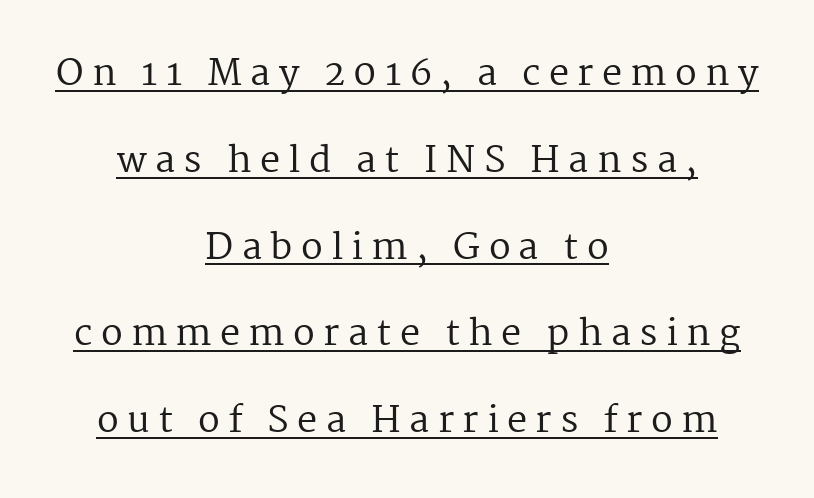
The image shows 36 px regular-weight serif type, upright; set centered, loose line spacing (2.41x), unusually wide letter spacing (+0.23 em), underlined; medium stroke contrast and a medium x-height.
